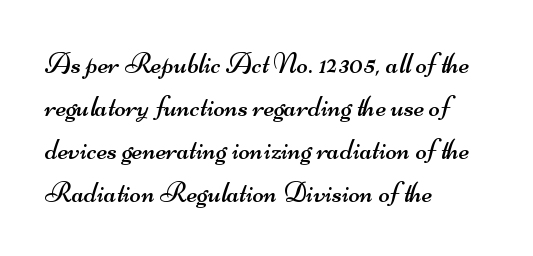
Q: Is the text bold? A: No.
Q: Is the typeface a serif or a sans-serif typeface? A: Sans-serif.
Q: Is the text underlined? A: No.
Q: How is the paragraph aligned? A: Left-aligned.
Q: Is the spacing between letters normal or unusually wide? A: Normal.
Q: Is the spacing between lines tight, normal or loose? A: Normal.
Q: Width (condensed, normal, or wide)? A: Wide.
Q: Stroke contrast? A: Medium.
Q: x-height? A: Small.
Q: Monospaced? A: No.
